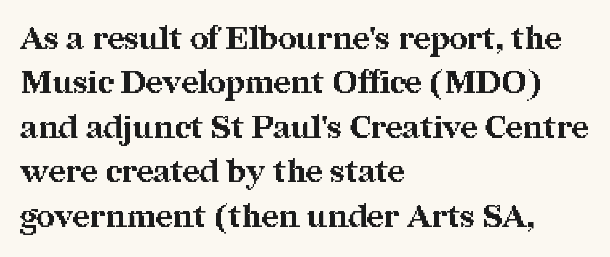
To sum up the face: it has serifs. The paragraph has a hard left edge and a soft right edge. Weight check: bold — yes, fully. The words here are not underlined.
